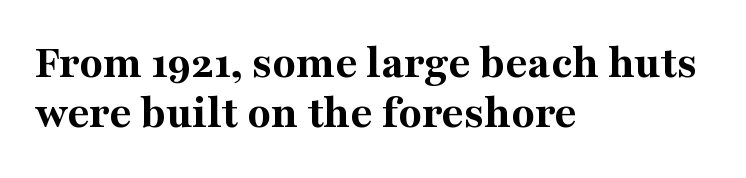
{"serif": "yes", "italic": "no", "bold": "yes", "weight": "bold", "width": "normal", "stroke_contrast": "medium", "x_height": "medium", "monospaced": "no", "underline": "no", "align": "left", "line_spacing": "tight", "line_spacing_ratio": 1.05, "letter_spacing": "normal", "letter_spacing_em": 0.0, "glyph_px": 48}
